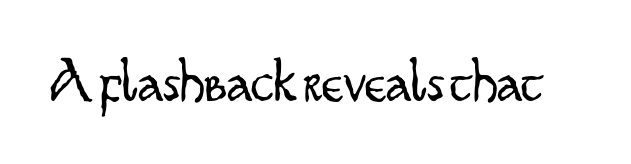
Q: Is the text bold? A: No.
Q: Is the text italic (slanted)? A: No, it is upright.
Q: Is the typeface a serif or a sans-serif typeface? A: Sans-serif.
Q: Is the text underlined? A: No.
Q: Is the spacing between letters normal or unusually wide? A: Normal.
Q: Width (condensed, normal, or wide)? A: Condensed.
Q: Stroke contrast? A: Low.
Q: x-height? A: Small.
Q: Monospaced? A: No.
